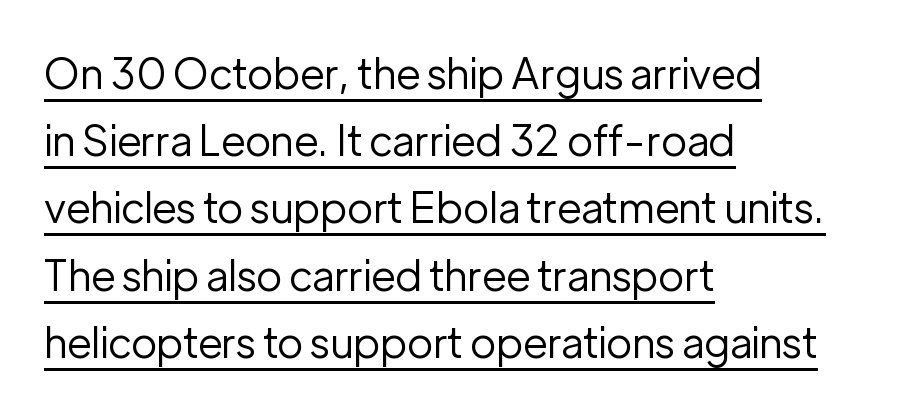
Q: Is the text bold? A: No.
Q: Is the text italic (slanted)? A: No, it is upright.
Q: Is the typeface a serif or a sans-serif typeface? A: Sans-serif.
Q: Is the text underlined? A: Yes.
Q: How is the paragraph aligned? A: Left-aligned.
Q: Is the spacing between letters normal or unusually wide? A: Normal.
Q: Is the spacing between lines tight, normal or loose? A: Normal.
Q: Width (condensed, normal, or wide)? A: Normal.
Q: Stroke contrast? A: Low.
Q: x-height? A: Medium.
Q: Monospaced? A: No.
